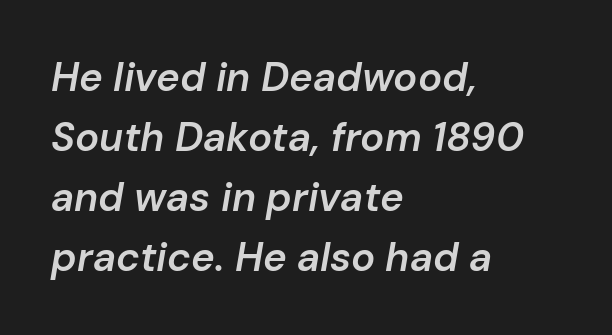
The image shows 40 px semibold type, italic (leaning right); set left-aligned, normal line spacing (1.5x), normal letter spacing, not underlined; low stroke contrast and a medium x-height.
